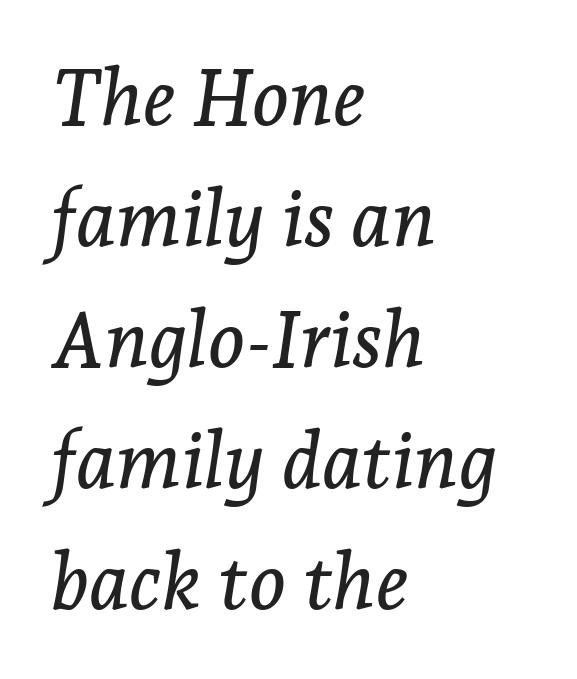
Q: Is the text italic (slanted)? A: Yes, it leans right by about 7 degrees.
Q: Is the typeface a serif or a sans-serif typeface? A: Serif.
Q: Is the text underlined? A: No.
Q: How is the paragraph aligned? A: Left-aligned.
Q: Is the spacing between letters normal or unusually wide? A: Normal.
Q: Is the spacing between lines tight, normal or loose? A: Normal.
Q: Width (condensed, normal, or wide)? A: Normal.
Q: Stroke contrast? A: Low.
Q: x-height? A: Medium.
Q: Monospaced? A: No.
